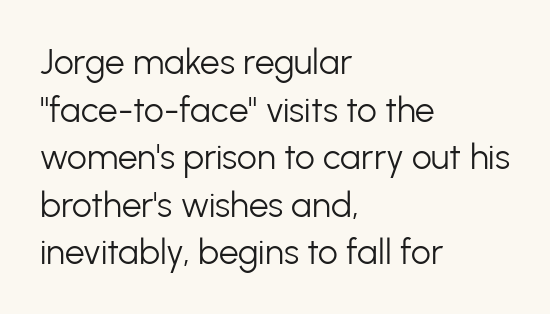
The lines in this sample share a left origin and differ only in where they stop. The area under the type is left untouched. Nope, not italic — everything's standing straight. The cut favours lightness, reaching ordinary text weight at its darkest.
